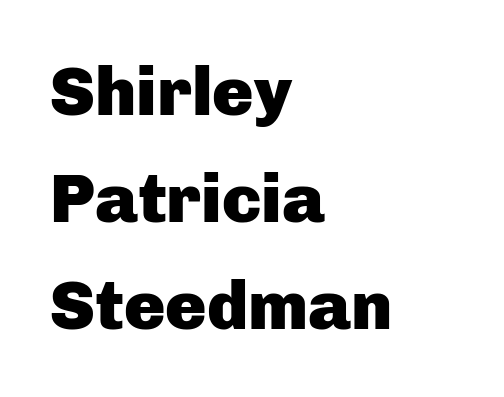
Q: Is the text bold? A: Yes.
Q: Is the text italic (slanted)? A: No, it is upright.
Q: Is the typeface a serif or a sans-serif typeface? A: Sans-serif.
Q: Is the text underlined? A: No.
Q: How is the paragraph aligned? A: Left-aligned.
Q: Is the spacing between letters normal or unusually wide? A: Normal.
Q: Is the spacing between lines tight, normal or loose? A: Normal.
Q: Width (condensed, normal, or wide)? A: Normal.
Q: Stroke contrast? A: Low.
Q: x-height? A: Medium.
Q: Monospaced? A: No.
